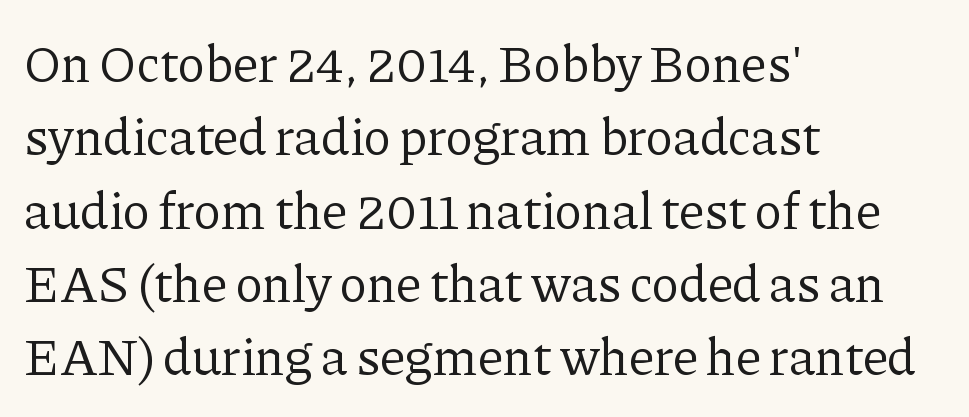
Q: Is the text bold? A: No.
Q: Is the text italic (slanted)? A: No, it is upright.
Q: Is the typeface a serif or a sans-serif typeface? A: Serif.
Q: Is the text underlined? A: No.
Q: How is the paragraph aligned? A: Left-aligned.
Q: Is the spacing between letters normal or unusually wide? A: Normal.
Q: Is the spacing between lines tight, normal or loose? A: Normal.
Q: Width (condensed, normal, or wide)? A: Normal.
Q: Stroke contrast? A: Low.
Q: x-height? A: Medium.
Q: Monospaced? A: No.
